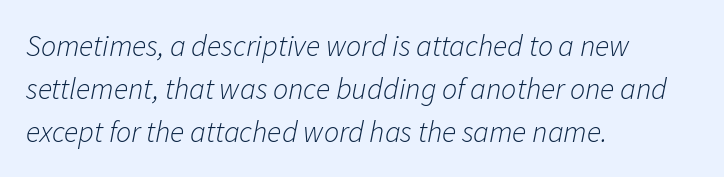
The rendering uses natural spacing where letterforms have individual widths. The compositor pushed each line to the left boundary. Quick note: italic. Check the space under the baseline: it is left empty. Letters have the restrained weight of plain body copy at most.
